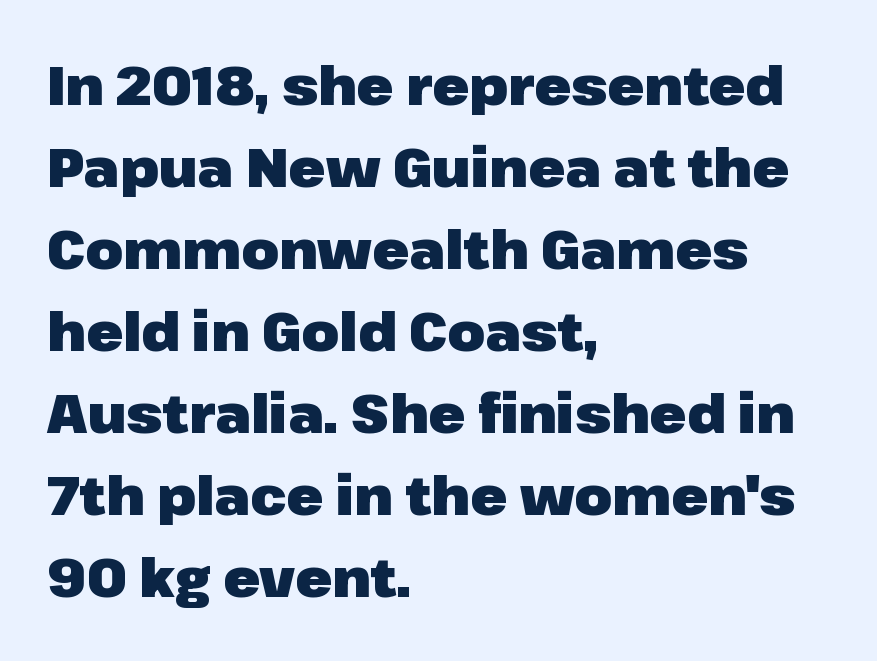
{"serif": "no", "italic": "no", "bold": "yes", "weight": "heavy", "width": "normal", "stroke_contrast": "low", "x_height": "medium", "monospaced": "no", "underline": "no", "align": "left", "line_spacing": "normal", "line_spacing_ratio": 1.52, "letter_spacing": "normal", "letter_spacing_em": 0.0, "glyph_px": 54}
